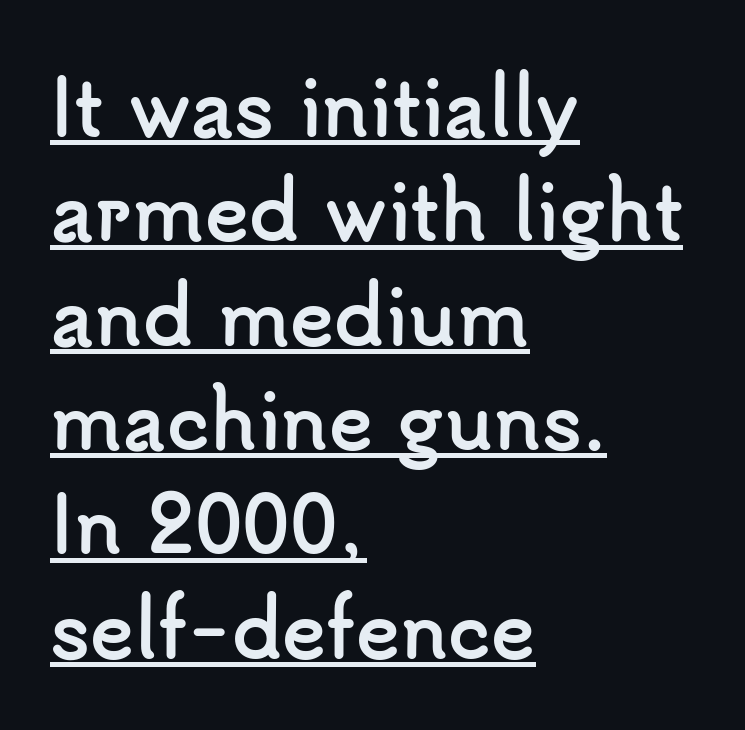
{"serif": "no", "italic": "no", "bold": "yes", "weight": "semibold", "width": "normal", "stroke_contrast": "low", "x_height": "small", "monospaced": "no", "underline": "yes", "align": "left", "line_spacing": "normal", "line_spacing_ratio": 1.41, "letter_spacing": "normal", "letter_spacing_em": 0.0, "glyph_px": 74}
